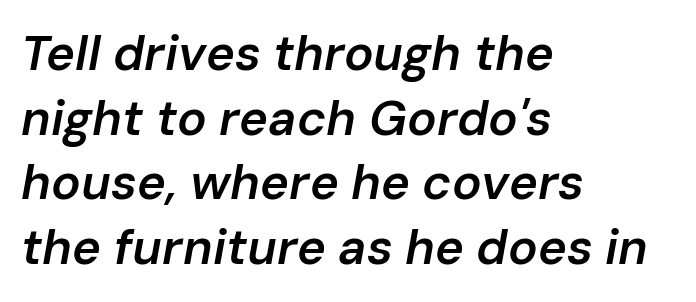
Q: Is the text bold? A: Semi-bold.
Q: Is the text italic (slanted)? A: Yes, it leans right by about 10 degrees.
Q: Is the text underlined? A: No.
Q: How is the paragraph aligned? A: Left-aligned.
Q: Is the spacing between letters normal or unusually wide? A: Normal.
Q: Is the spacing between lines tight, normal or loose? A: Normal.
Q: Width (condensed, normal, or wide)? A: Normal.
Q: Stroke contrast? A: Low.
Q: x-height? A: Medium.
Q: Monospaced? A: No.
